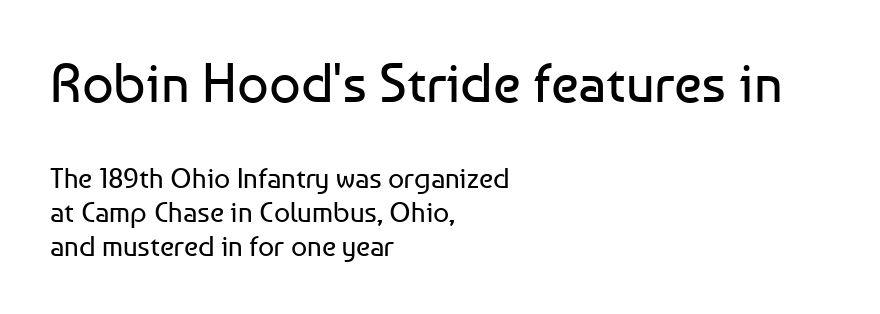
Q: Is the text bold? A: No.
Q: Is the text italic (slanted)? A: No, it is upright.
Q: Is the typeface a serif or a sans-serif typeface? A: Sans-serif.
Q: Is the text underlined? A: No.
Q: How is the paragraph aligned? A: Left-aligned.
Q: Is the spacing between letters normal or unusually wide? A: Normal.
Q: Which block of text is set in a larger size, the first (top) or the second (bottom)? A: The first (top) one.
Q: Width (condensed, normal, or wide)? A: Normal.
Q: Stroke contrast? A: Low.
Q: x-height? A: Medium.
Q: Monospaced? A: No.
